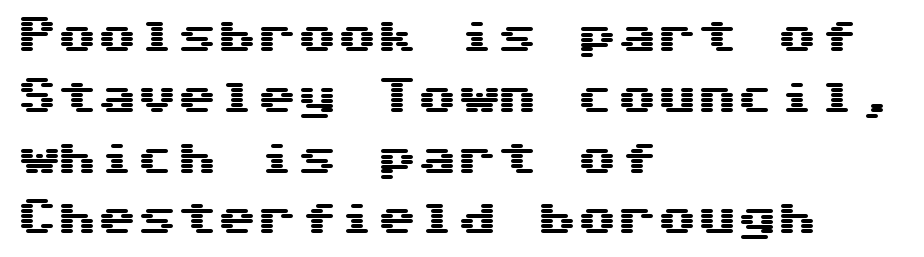
The image shows 40 px wide sans-serif type, upright; set left-aligned, normal line spacing (1.52x), normal letter spacing, not underlined; medium stroke contrast and a medium x-height.
